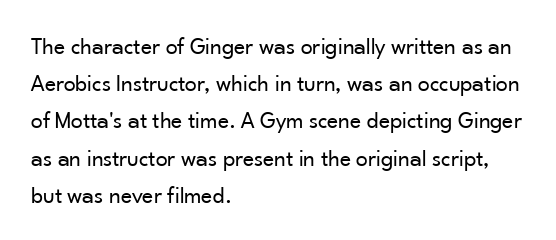
Q: Is the text bold? A: No.
Q: Is the text italic (slanted)? A: No, it is upright.
Q: Is the text underlined? A: No.
Q: How is the paragraph aligned? A: Left-aligned.
Q: Is the spacing between letters normal or unusually wide? A: Normal.
Q: Is the spacing between lines tight, normal or loose? A: Normal.
